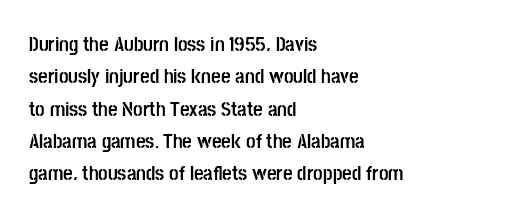
The image shows 21 px bold type, upright; set left-aligned, normal line spacing (1.54x), normal letter spacing, not underlined.
